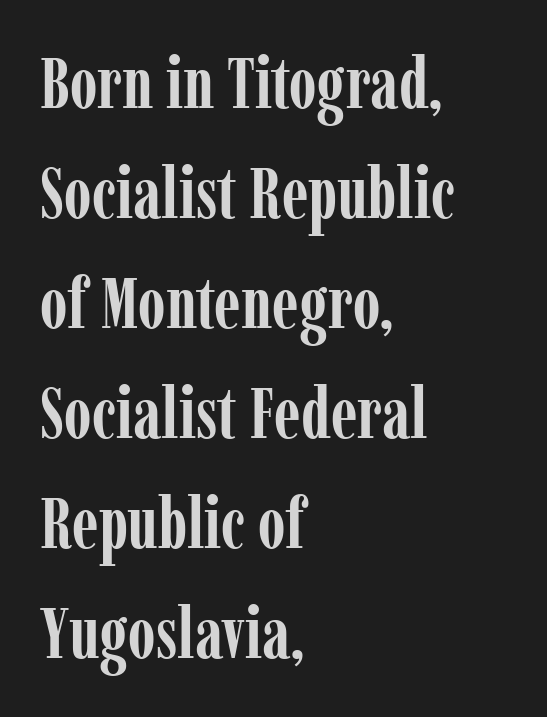
Q: Is the text bold? A: Yes.
Q: Is the text italic (slanted)? A: No, it is upright.
Q: Is the typeface a serif or a sans-serif typeface? A: Serif.
Q: Is the text underlined? A: No.
Q: How is the paragraph aligned? A: Left-aligned.
Q: Is the spacing between letters normal or unusually wide? A: Normal.
Q: Is the spacing between lines tight, normal or loose? A: Normal.
Q: Width (condensed, normal, or wide)? A: Condensed.
Q: Stroke contrast? A: Low.
Q: x-height? A: Medium.
Q: Monospaced? A: No.
